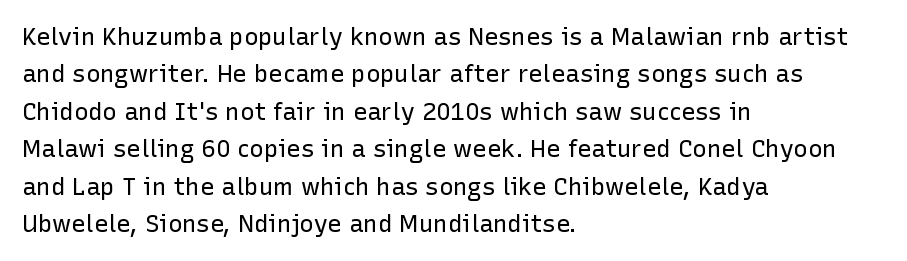
Evenly set lines give the paragraph a standard silhouette. Here the glyphs are tracked normally, forming tight word shapes. Rule under the text: the space is simply empty. Italic? Not at all — the glyphs are vertical. These glyphs show unthickened strokes, regular width or finer.
